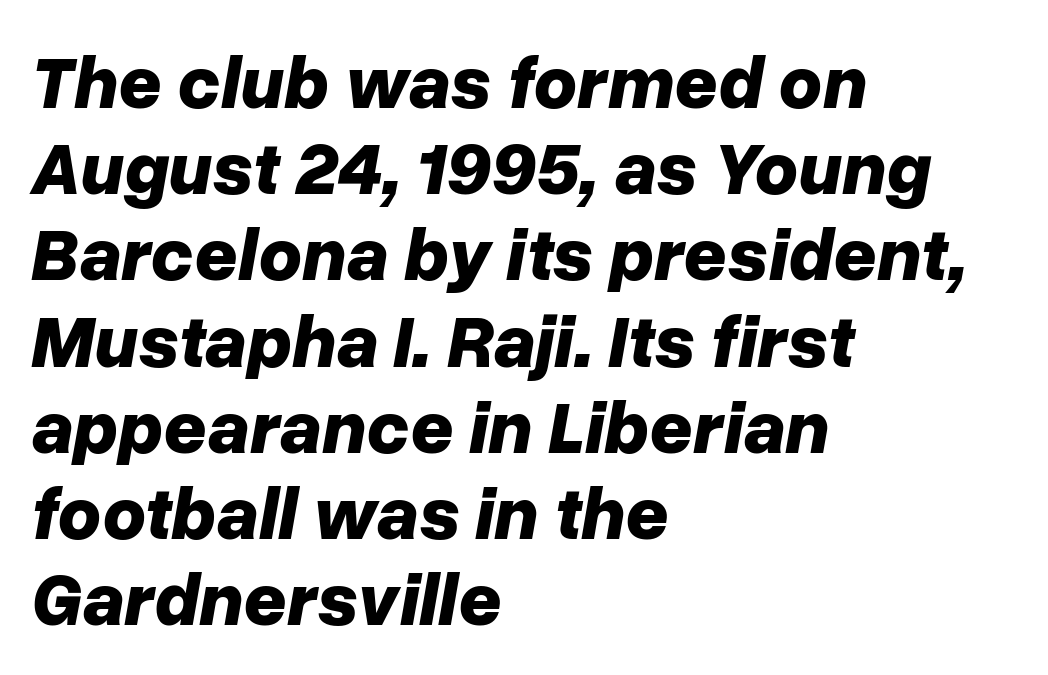
Q: Is the text bold? A: Yes.
Q: Is the text italic (slanted)? A: Yes, it leans right by about 10 degrees.
Q: Is the text underlined? A: No.
Q: How is the paragraph aligned? A: Left-aligned.
Q: Is the spacing between letters normal or unusually wide? A: Normal.
Q: Is the spacing between lines tight, normal or loose? A: Tight.
Q: Width (condensed, normal, or wide)? A: Normal.
Q: Stroke contrast? A: Low.
Q: x-height? A: Medium.
Q: Monospaced? A: No.
